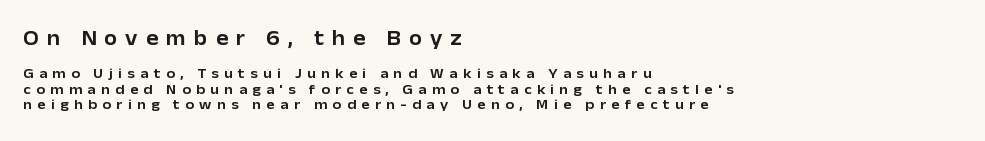
A typesetter would call this leading minimal, almost set solid. The first block has been scaled up relative to the second. Lines of text with bare space underneath. Between one letter and the next there's a generous, obvious gap.
